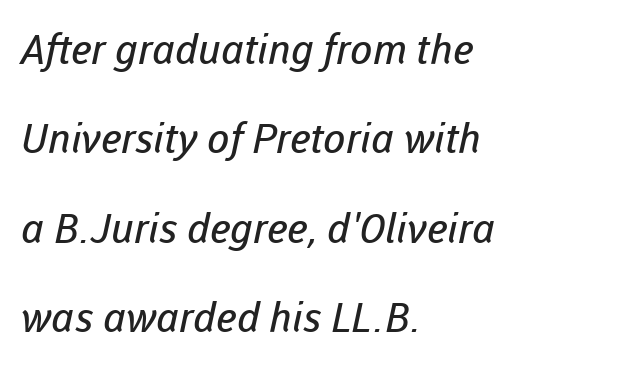
{"serif": "no", "bold": "no", "weight": "regular", "width": "normal", "stroke_contrast": "low", "x_height": "medium", "monospaced": "no", "underline": "no", "align": "left", "line_spacing": "loose", "line_spacing_ratio": 2.18, "letter_spacing": "normal", "letter_spacing_em": 0.0, "glyph_px": 41}
